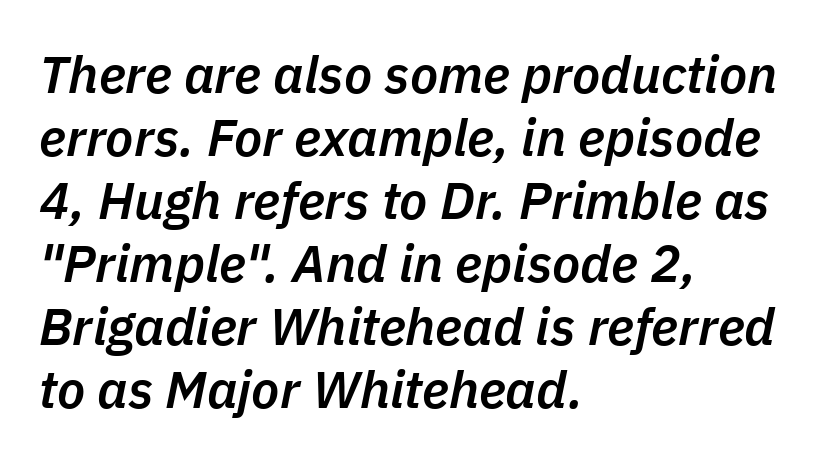
Q: Is the text bold? A: Semi-bold.
Q: Is the text italic (slanted)? A: Yes, it leans right by about 11 degrees.
Q: Is the text underlined? A: No.
Q: How is the paragraph aligned? A: Left-aligned.
Q: Is the spacing between letters normal or unusually wide? A: Normal.
Q: Width (condensed, normal, or wide)? A: Normal.
Q: Stroke contrast? A: Low.
Q: x-height? A: Medium.
Q: Monospaced? A: No.
